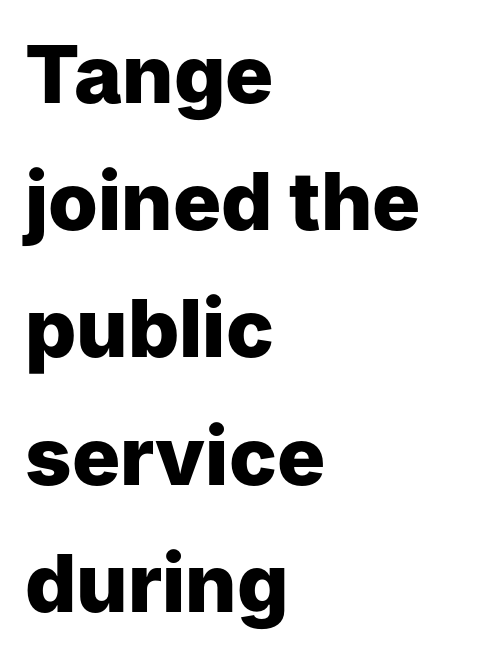
{"serif": "no", "italic": "no", "bold": "yes", "weight": "heavy", "width": "normal", "stroke_contrast": "low", "x_height": "medium", "monospaced": "no", "underline": "no", "align": "left", "line_spacing": "normal", "line_spacing_ratio": 1.59, "letter_spacing": "normal", "letter_spacing_em": 0.0, "glyph_px": 80}
